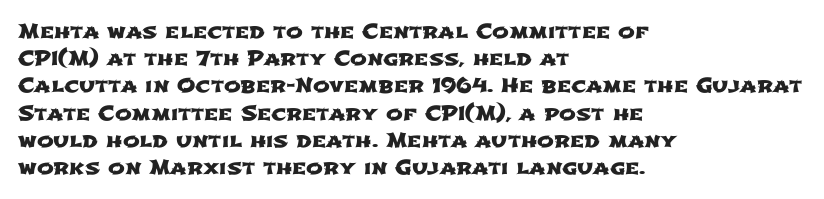
{"underline": "no", "align": "left", "line_spacing": "normal", "line_spacing_ratio": 1.36, "letter_spacing": "normal", "letter_spacing_em": 0.0, "glyph_px": 20}
